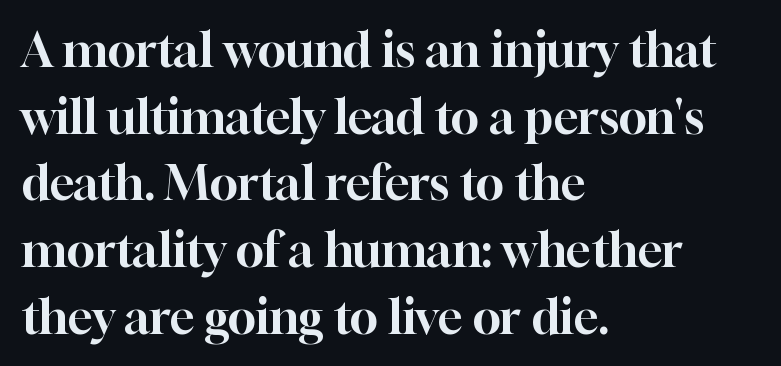
{"serif": "yes", "italic": "no", "width": "normal", "stroke_contrast": "high", "x_height": "medium", "monospaced": "no", "underline": "no", "align": "left", "line_spacing": "normal", "line_spacing_ratio": 1.42, "letter_spacing": "normal", "letter_spacing_em": 0.0, "glyph_px": 47}
